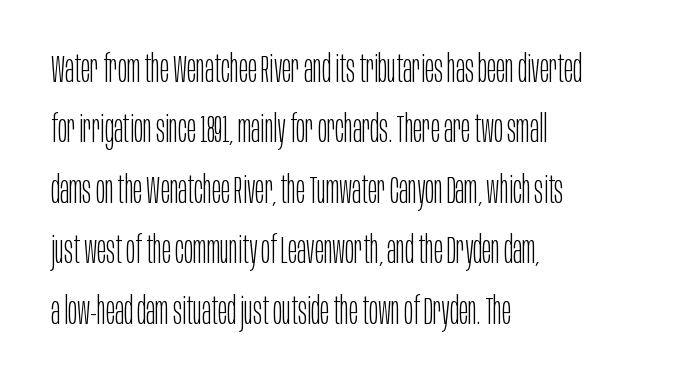
Letters rest on an invisible, unmarked baseline. These lines stack with their left ends in a neat column. What's the leading like? Ordinary, nothing unusual. Unlike italic type, these characters show no tilt at all. Standard letterfit; no display-style spreading of the glyphs. The type family on display is of the sans-serif kind.
